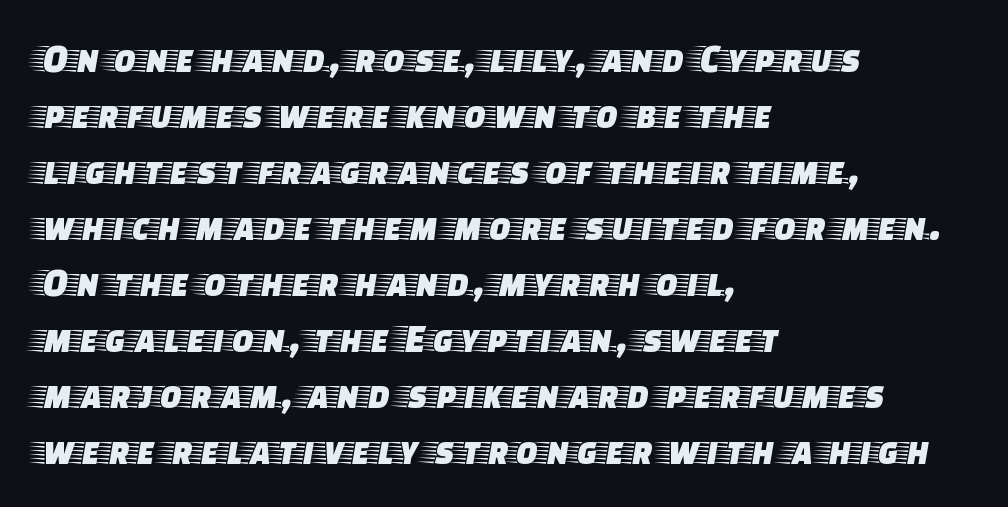
{"serif": "yes", "width": "wide", "stroke_contrast": "low", "x_height": "large", "monospaced": "no", "underline": "no", "align": "left", "line_spacing": "normal", "line_spacing_ratio": 1.4, "letter_spacing": "normal", "letter_spacing_em": 0.0, "glyph_px": 40}
